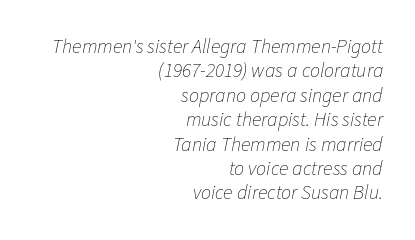
The passage shown leans; its letterforms are oblique. The typesetting does not lean heavy: it is not bold. Does extra space separate the letters? No, they use regular spacing. Which margin do the lines hug? The right one — the left edge is uneven. Nobody drew a line under any word here.
